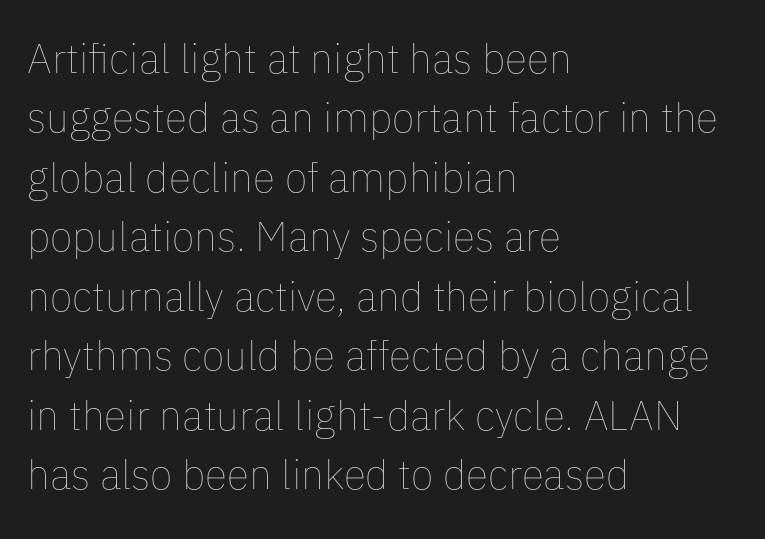
The image shows 41 px thin type, upright; set left-aligned, normal line spacing (1.45x), normal letter spacing, not underlined; low stroke contrast and a medium x-height.
